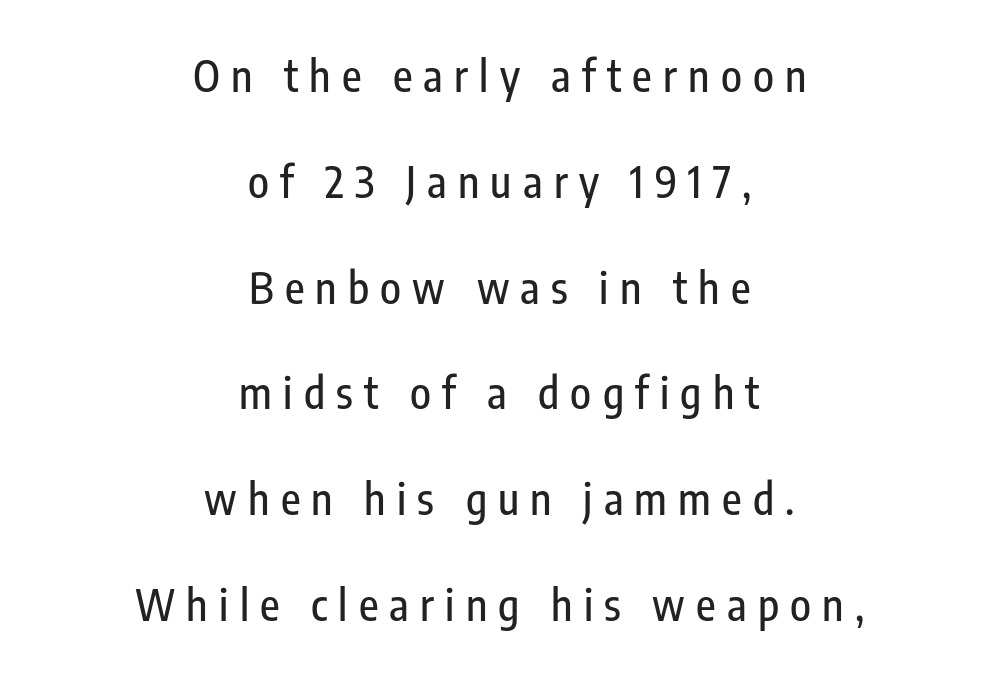
The image shows 43 px condensed sans-serif type, upright; set centered, loose line spacing (2.46x), unusually wide letter spacing (+0.26 em), not underlined; low stroke contrast and a medium x-height.
